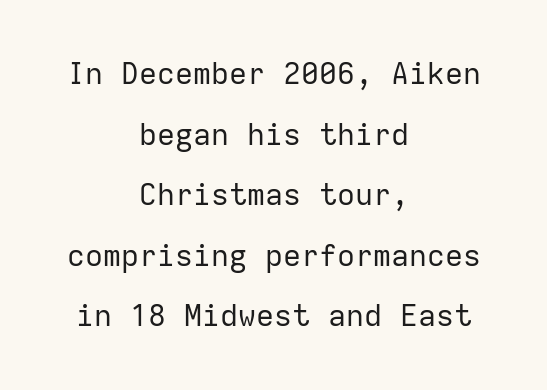
Regarding leading, the lines here are spaced well apart. Ascenders rise straight up at ninety degrees. A sans-serif font was chosen for this passage. The face used here is monospaced, like something from a code editor.
